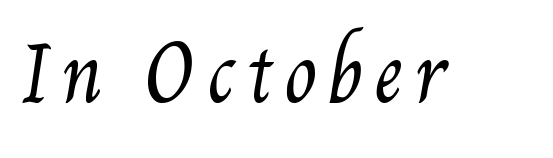
The image shows 75 px regular-weight, condensed type; set not underlined; medium stroke contrast and a small x-height.
